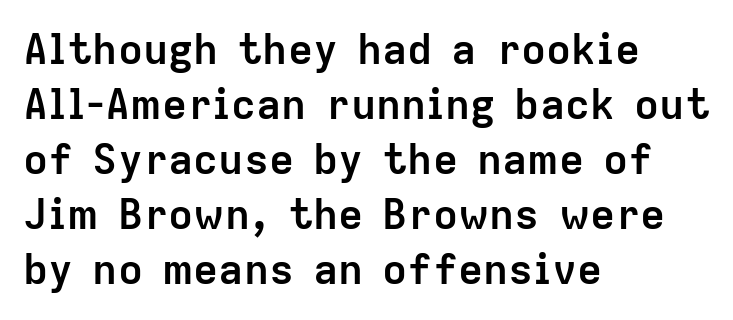
The image shows 42 px semibold sans-serif type, upright; set left-aligned, normal line spacing (1.31x), normal letter spacing, not underlined; low stroke contrast and a medium x-height.
